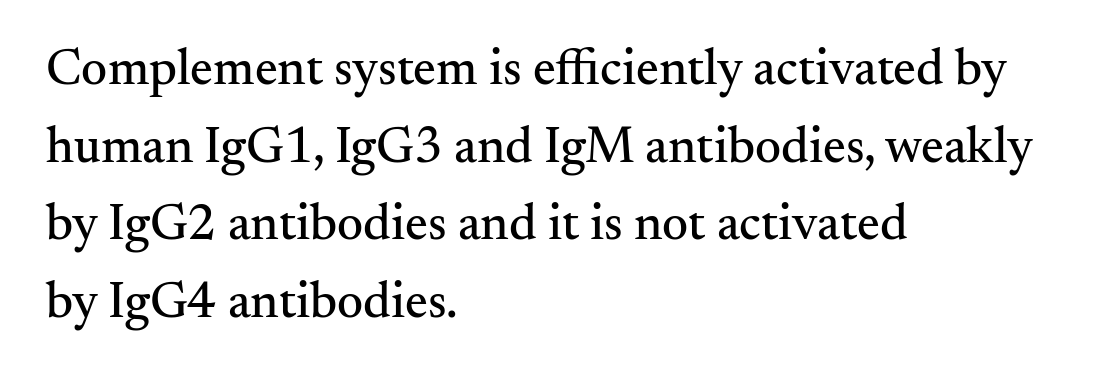
Q: Is the text italic (slanted)? A: No, it is upright.
Q: Is the typeface a serif or a sans-serif typeface? A: Serif.
Q: Is the text underlined? A: No.
Q: How is the paragraph aligned? A: Left-aligned.
Q: Is the spacing between letters normal or unusually wide? A: Normal.
Q: Is the spacing between lines tight, normal or loose? A: Normal.
Q: Width (condensed, normal, or wide)? A: Normal.
Q: Stroke contrast? A: Medium.
Q: x-height? A: Small.
Q: Monospaced? A: No.
